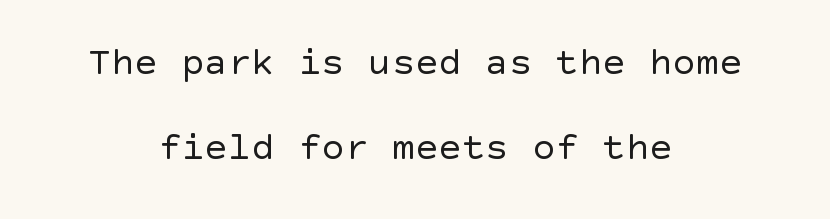
{"serif": "no", "italic": "no", "bold": "no", "weight": "regular", "width": "normal", "x_height": "large", "underline": "no", "align": "center", "line_spacing": "loose", "line_spacing_ratio": 2.18, "letter_spacing": "normal", "letter_spacing_em": 0.0, "glyph_px": 39}
